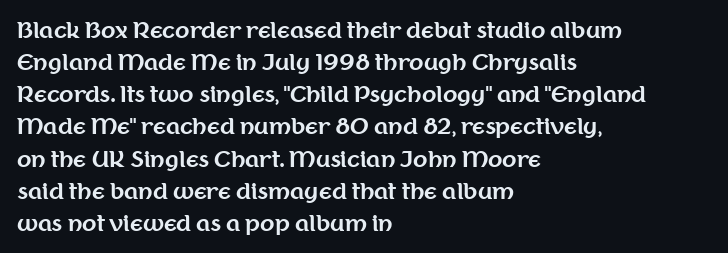
{"italic": "no", "bold": "yes", "underline": "no", "align": "left", "line_spacing": "normal", "line_spacing_ratio": 1.53, "letter_spacing": "normal", "letter_spacing_em": 0.0, "glyph_px": 21}
